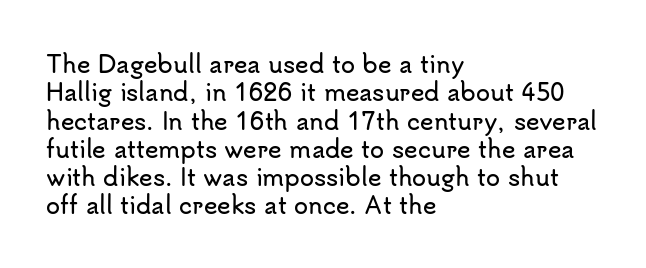
Q: Is the text italic (slanted)? A: No, it is upright.
Q: Is the text underlined? A: No.
Q: How is the paragraph aligned? A: Left-aligned.
Q: Is the spacing between letters normal or unusually wide? A: Normal.
